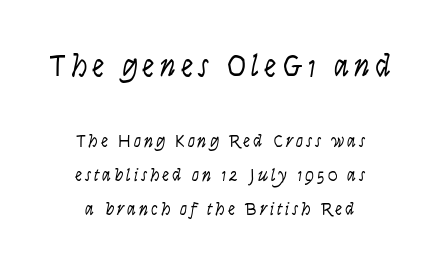
{"serif": "no", "bold": "no", "weight": "light", "width": "condensed", "stroke_contrast": "low", "x_height": "large", "monospaced": "no", "underline": "no", "align": "center", "line_spacing_ratio": 1.89, "larger_block": "first", "size_ratio": 1.72, "glyph_px": 31}
